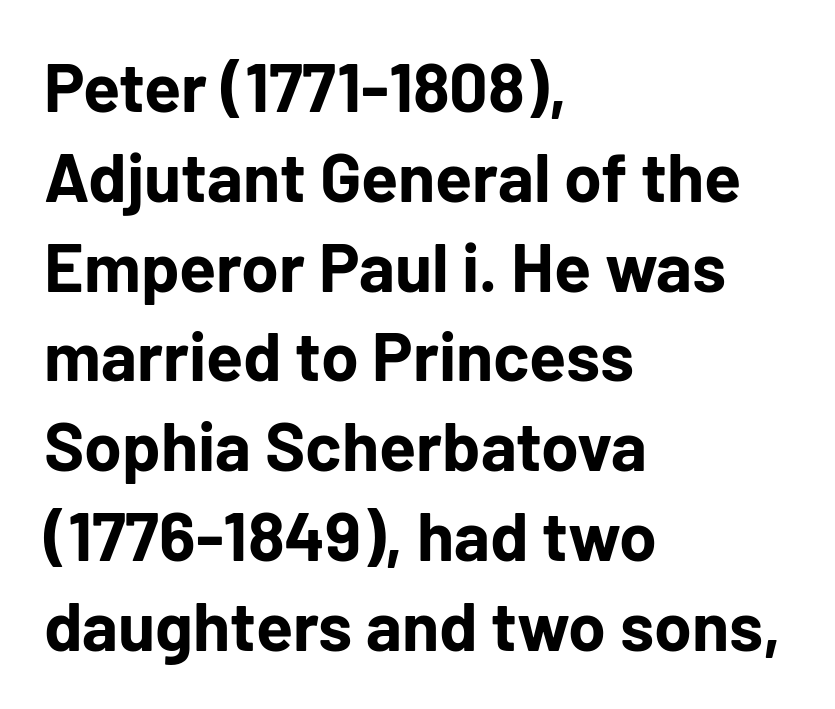
{"serif": "no", "italic": "no", "bold": "yes", "weight": "bold", "width": "normal", "stroke_contrast": "low", "x_height": "medium", "monospaced": "no", "underline": "no", "align": "left", "line_spacing": "normal", "line_spacing_ratio": 1.32, "letter_spacing": "normal", "letter_spacing_em": 0.0, "glyph_px": 68}
